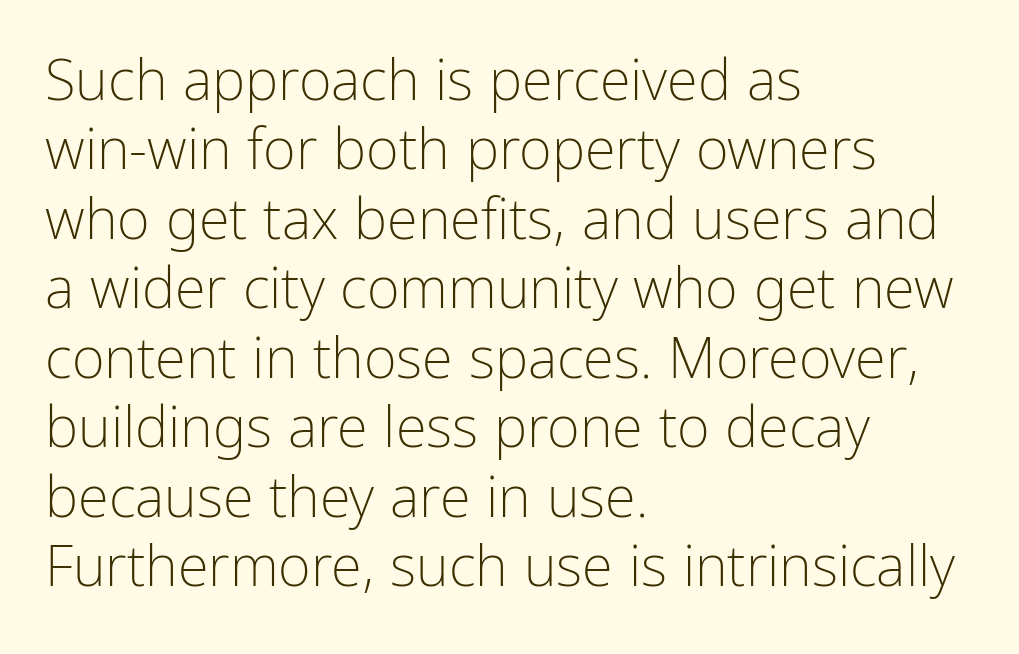
{"serif": "no", "italic": "no", "bold": "no", "weight": "light", "width": "condensed", "stroke_contrast": "low", "x_height": "medium", "monospaced": "no", "underline": "no", "align": "left", "line_spacing_ratio": 1.24, "letter_spacing": "normal", "letter_spacing_em": 0.0, "glyph_px": 56}
